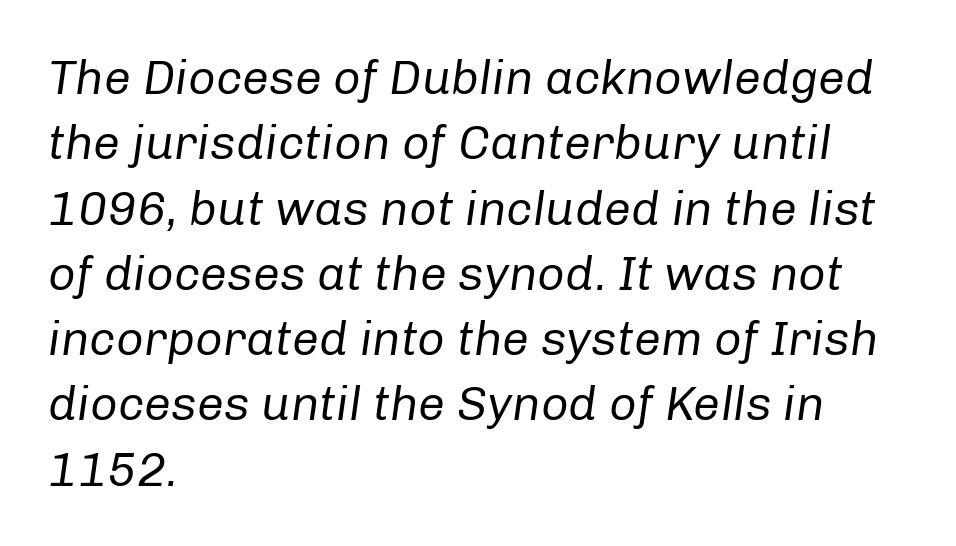
The image shows 48 px regular-weight type, italic (leaning right); set left-aligned, normal line spacing (1.36x), normal letter spacing, not underlined; low stroke contrast and a medium x-height.
